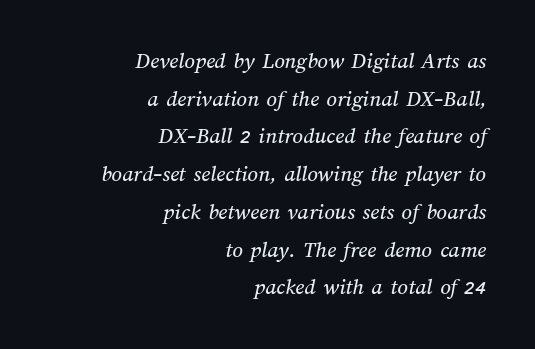
Q: Is the text underlined? A: No.
Q: How is the paragraph aligned? A: Right-aligned.
Q: Is the spacing between letters normal or unusually wide? A: Normal.
Q: Is the spacing between lines tight, normal or loose? A: Normal.
